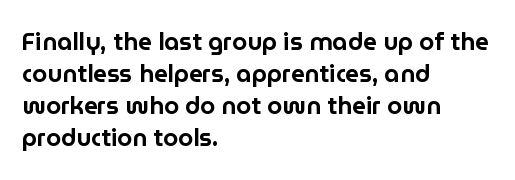
Just letters on the line, the space beneath them empty. Honestly, the row spacing looks completely unremarkable. No italicization has been applied; the sample stays upright. Teacher's note: observe the even left margin — that is flush-left alignment. Glyph-to-glyph distance matches everyday printed text.
